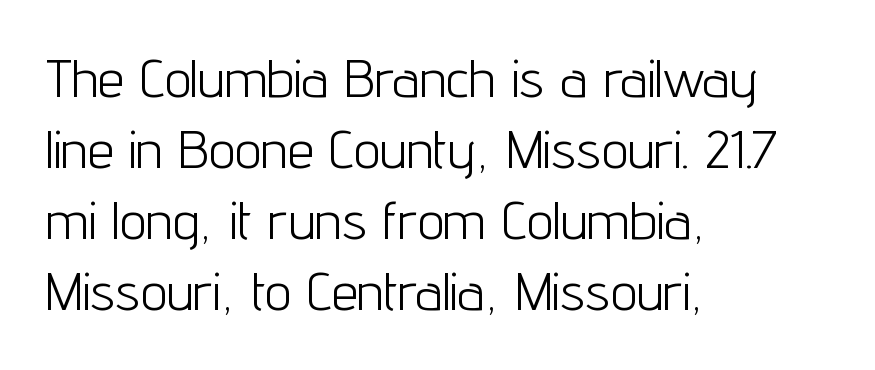
Only glyphs here, with clear space below each row. Designer's note — italics off, roman on. Examine the stroke ends and you'll find no serifs. Spacing between characters is what you'd get straight out of the box. Caption: multi-line text, flush left, ragged right. Leading: standard.
